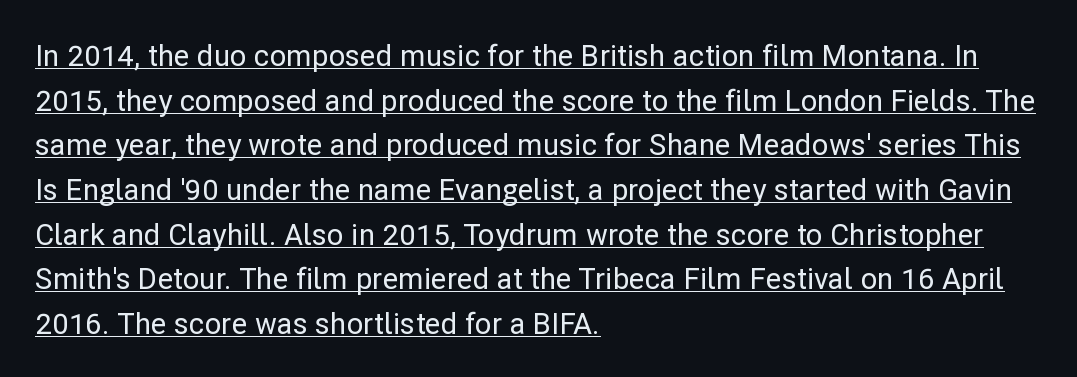
{"serif": "no", "italic": "no", "width": "normal", "stroke_contrast": "low", "x_height": "medium", "monospaced": "no", "underline": "yes", "align": "left", "line_spacing": "normal", "line_spacing_ratio": 1.54, "letter_spacing": "normal", "letter_spacing_em": 0.0, "glyph_px": 29}
